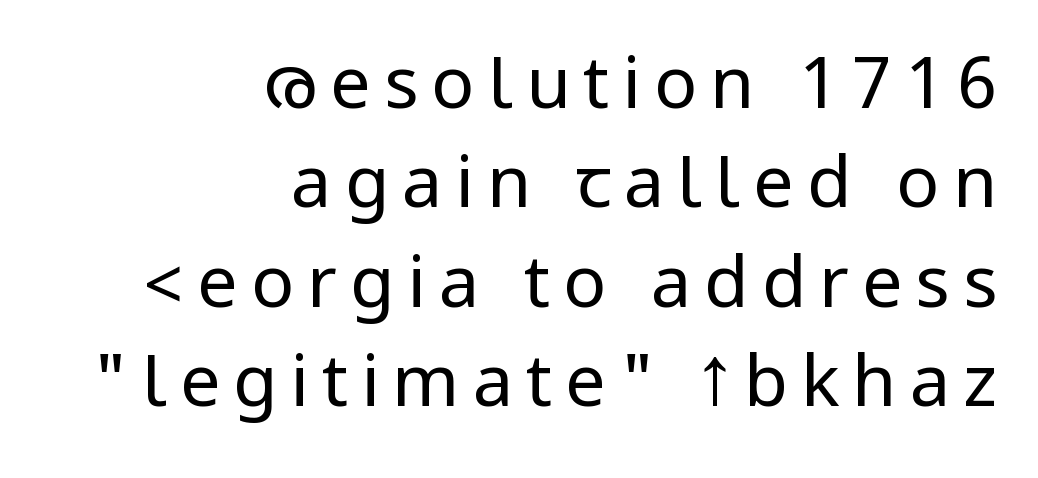
Q: Is the text bold? A: No.
Q: Is the text italic (slanted)? A: No, it is upright.
Q: Is the typeface a serif or a sans-serif typeface? A: Sans-serif.
Q: Is the text underlined? A: No.
Q: How is the paragraph aligned? A: Right-aligned.
Q: Is the spacing between lines tight, normal or loose? A: Normal.
Q: Width (condensed, normal, or wide)? A: Condensed.
Q: Stroke contrast? A: Low.
